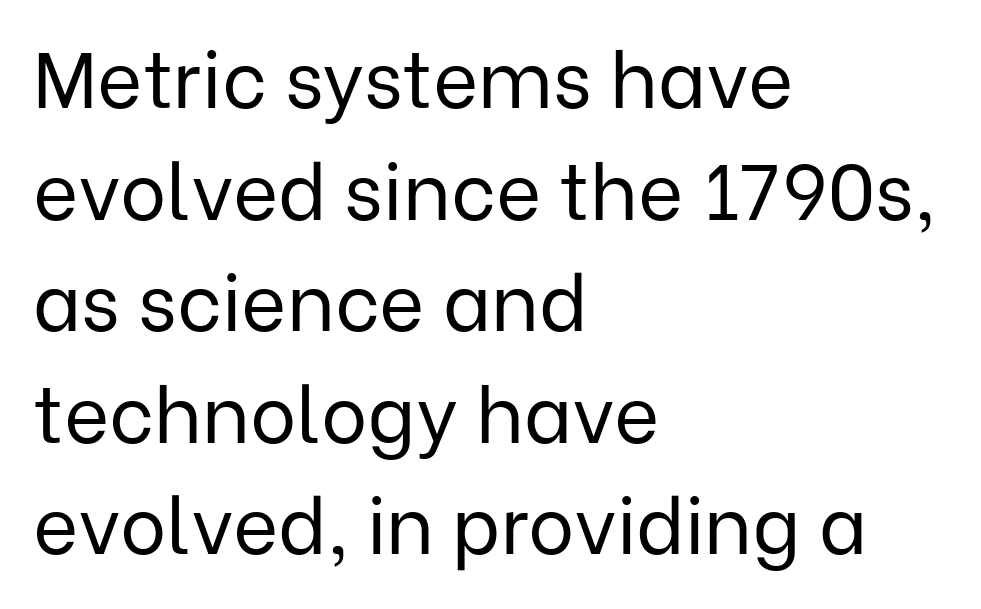
Q: Is the text bold? A: No.
Q: Is the text italic (slanted)? A: No, it is upright.
Q: Is the typeface a serif or a sans-serif typeface? A: Sans-serif.
Q: Is the text underlined? A: No.
Q: How is the paragraph aligned? A: Left-aligned.
Q: Is the spacing between letters normal or unusually wide? A: Normal.
Q: Is the spacing between lines tight, normal or loose? A: Normal.
Q: Width (condensed, normal, or wide)? A: Normal.
Q: Stroke contrast? A: Low.
Q: x-height? A: Medium.
Q: Monospaced? A: No.
